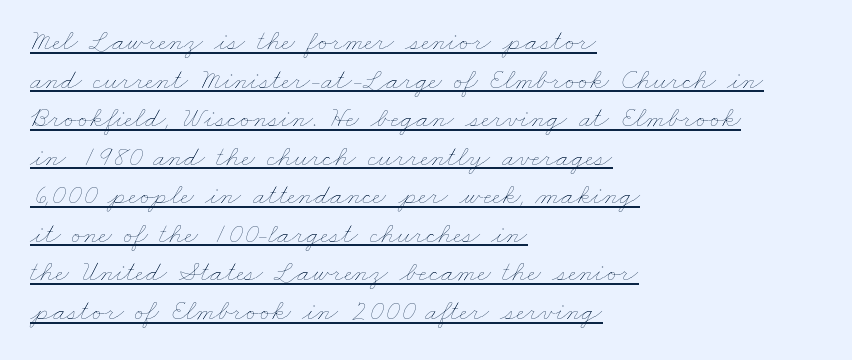
The image shows 29 px thin, wide type; set left-aligned, normal line spacing (1.33x), normal letter spacing, underlined; low stroke contrast and a small x-height.
